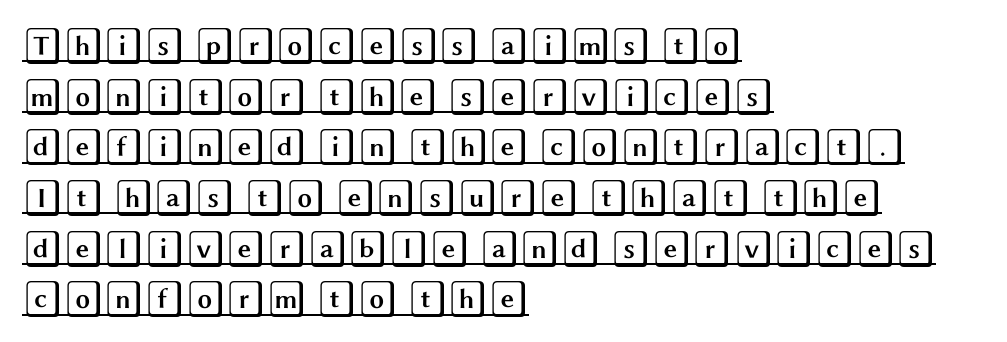
{"italic": "no", "width": "wide", "x_height": "large", "underline": "yes", "align": "left", "line_spacing": "normal", "line_spacing_ratio": 1.37, "letter_spacing": "normal", "letter_spacing_em": 0.0, "glyph_px": 37}
